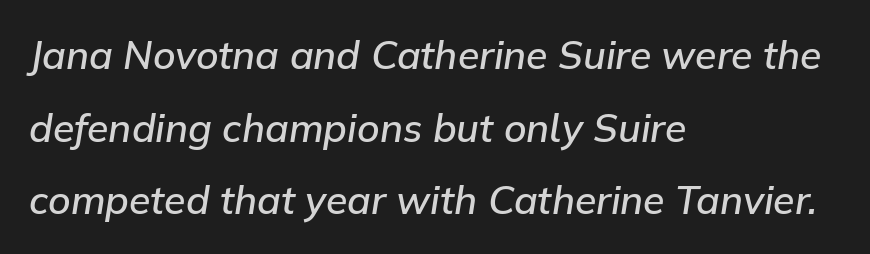
Q: Is the text bold? A: Semi-bold.
Q: Is the text italic (slanted)? A: Yes, it leans right by about 9 degrees.
Q: Is the text underlined? A: No.
Q: How is the paragraph aligned? A: Left-aligned.
Q: Is the spacing between letters normal or unusually wide? A: Normal.
Q: Width (condensed, normal, or wide)? A: Normal.
Q: Stroke contrast? A: Low.
Q: x-height? A: Medium.
Q: Monospaced? A: No.
